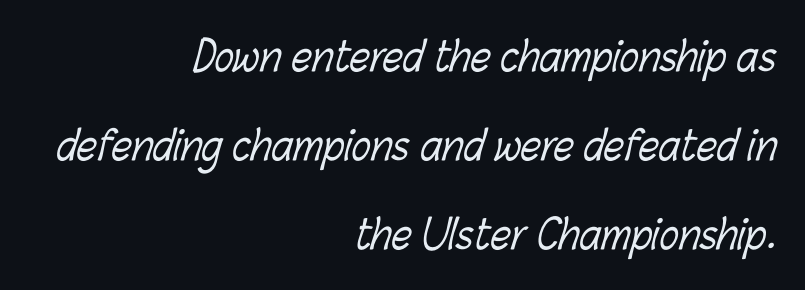
{"bold": "no", "weight": "light", "width": "condensed", "stroke_contrast": "low", "x_height": "medium", "monospaced": "no", "underline": "no", "align": "right", "line_spacing": "loose", "line_spacing_ratio": 2.22, "letter_spacing": "normal", "letter_spacing_em": 0.0, "glyph_px": 40}
